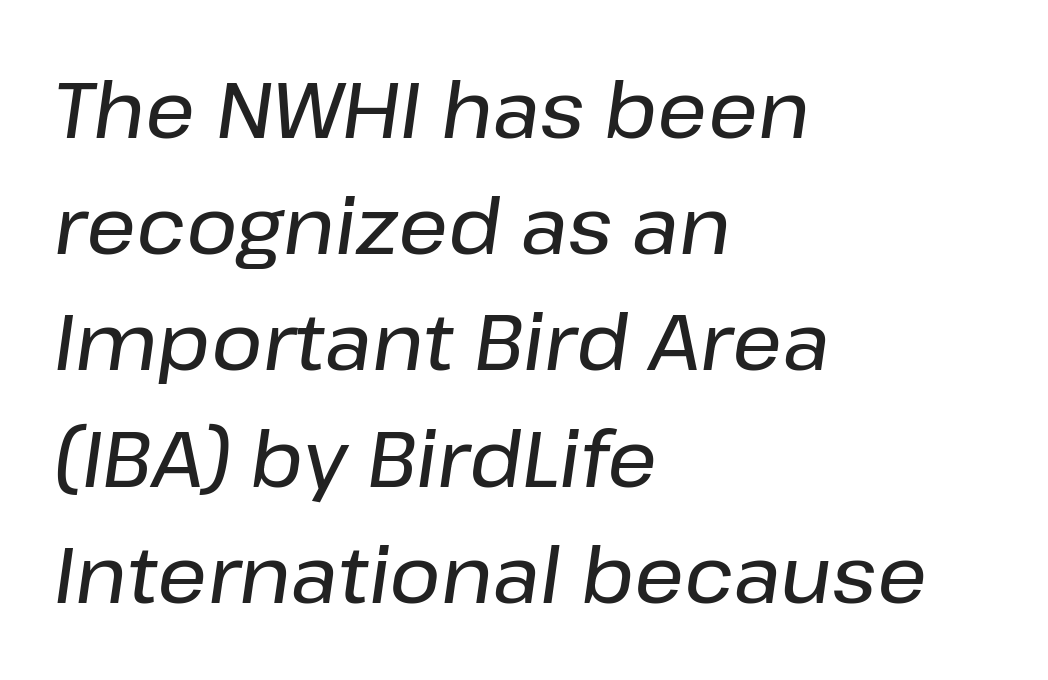
The passage shown leans; its letterforms are oblique. The horizontal fit of the characters is conventional and even. Each new line begins a customary step beneath the previous one. A typesetter would call this proportional, since set widths differ per character. Compared with a centered layout, this one pins lines to the left instead.
